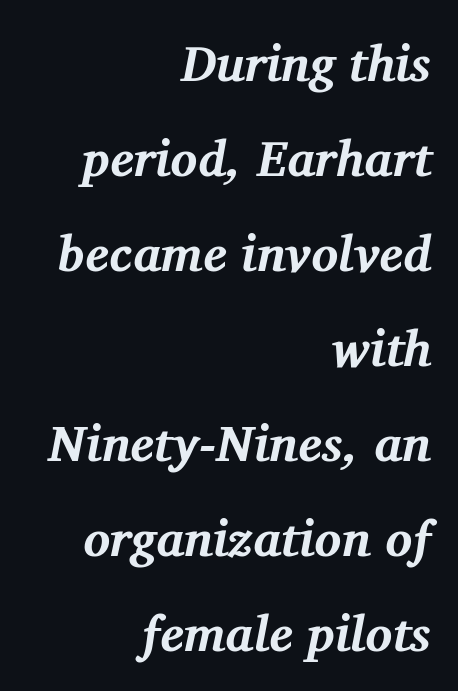
The rendering uses a large line-height, opening up the rows. Note the varied advance widths — an 'i' is clearly narrower than an 'm'. A typesetter would label this face a serif. The ragged edge is on the left, which tells us the setting is flush right. The typesetting leans heavy: a genuine bold. A typesetter would call this zero additional tracking.
